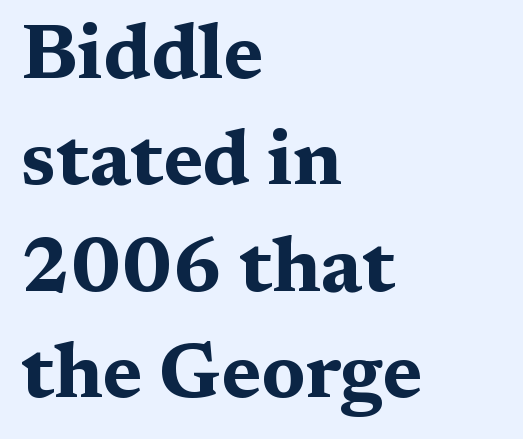
{"serif": "yes", "italic": "no", "bold": "yes", "weight": "bold", "width": "wide", "stroke_contrast": "medium", "x_height": "medium", "monospaced": "no", "underline": "no", "align": "left", "line_spacing": "normal", "line_spacing_ratio": 1.38, "letter_spacing": "normal", "letter_spacing_em": 0.0, "glyph_px": 77}
